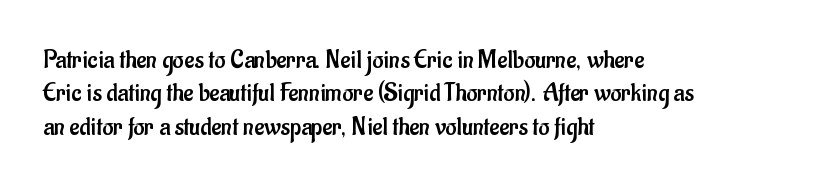
Q: Is the text bold? A: No.
Q: Is the text italic (slanted)? A: No, it is upright.
Q: Is the text underlined? A: No.
Q: How is the paragraph aligned? A: Left-aligned.
Q: Is the spacing between letters normal or unusually wide? A: Normal.
